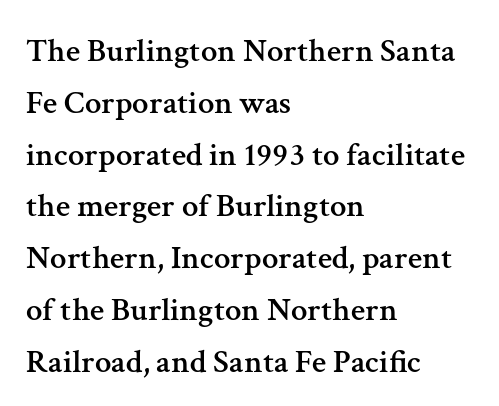
Q: Is the text italic (slanted)? A: No, it is upright.
Q: Is the typeface a serif or a sans-serif typeface? A: Serif.
Q: Is the text underlined? A: No.
Q: How is the paragraph aligned? A: Left-aligned.
Q: Is the spacing between letters normal or unusually wide? A: Normal.
Q: Is the spacing between lines tight, normal or loose? A: Normal.
Q: Width (condensed, normal, or wide)? A: Normal.
Q: Stroke contrast? A: Medium.
Q: x-height? A: Medium.
Q: Monospaced? A: No.
